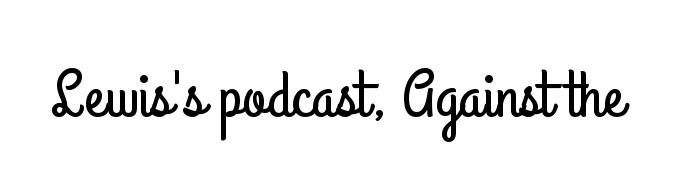
The image shows 67 px condensed sans-serif type; set normal letter spacing, not underlined; low stroke contrast and a small x-height.
